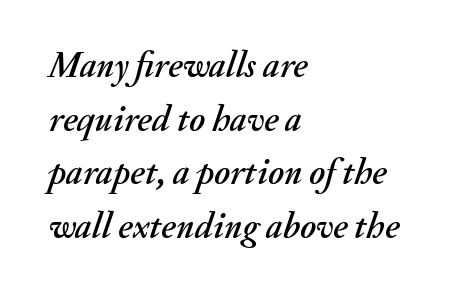
An italicized treatment has been applied to the whole sample. Think of a printed novel: that variable character pitch is what you see here. The lines are quadded left. Inter-character spacing is left at the font's built-in metrics. The lines sit at an ordinary, default distance from one another.
